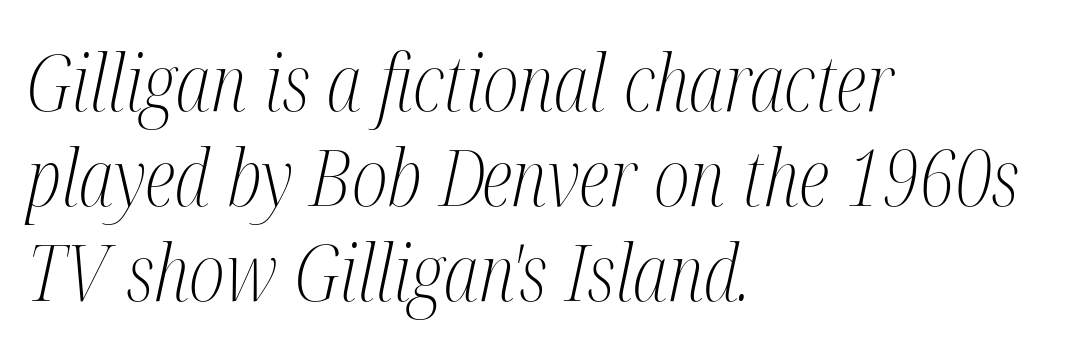
The image shows 79 px light, condensed serif type, italic (leaning right); set left-aligned, line spacing 1.2x, normal letter spacing, not underlined; medium stroke contrast and a medium x-height.
